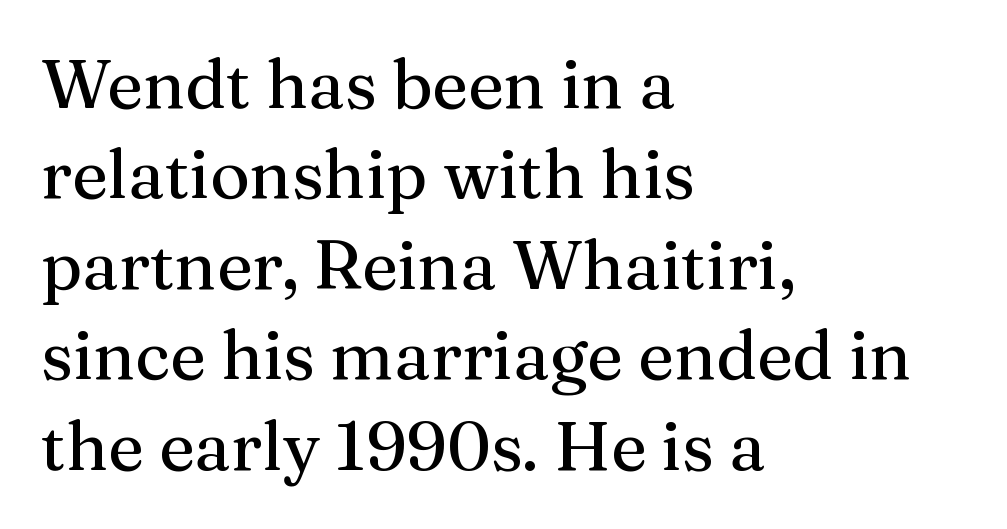
The strip under each line holds only bare page. You can tell from the footed stems that serif type was used. Spacing verdict: proportional, widths tailored to each character. These lines keep a tight, regular rhythm from letter to letter. A typesetter would call this leading conventional body-copy spacing.
